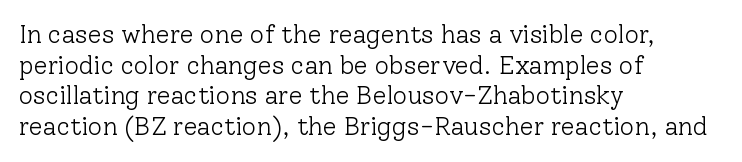
{"italic": "no", "bold": "no", "underline": "no", "align": "left", "line_spacing_ratio": 1.23, "letter_spacing": "normal", "letter_spacing_em": 0.0, "glyph_px": 25}
